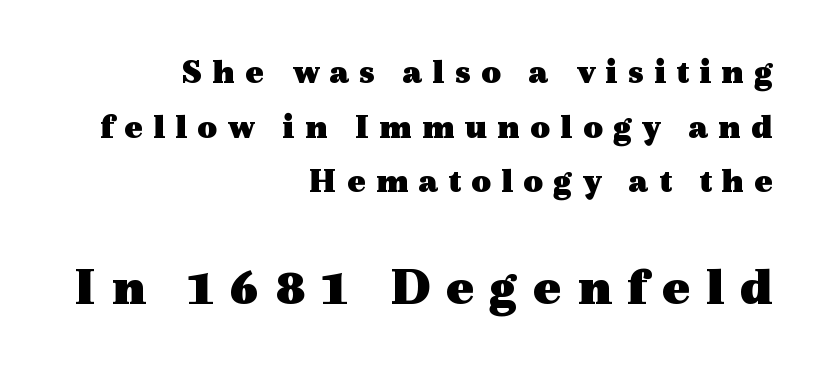
The image shows 53 px heavy, wide serif type, upright; set right-aligned, normal line spacing (1.56x), unusually wide letter spacing (+0.28 em), not underlined; the second (bottom) block is 1.51x larger; a medium x-height.
